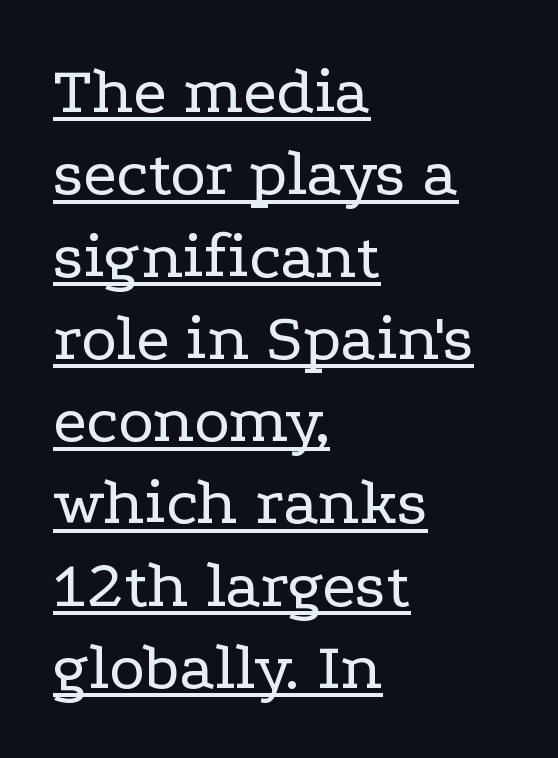
The image shows 68 px regular-weight, wide serif type, upright; set left-aligned, line spacing 1.21x, normal letter spacing, underlined; low stroke contrast and a medium x-height.
